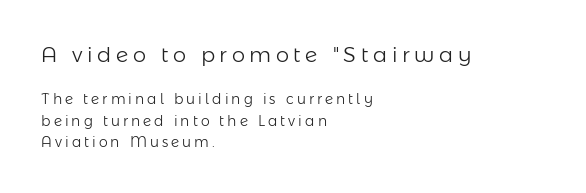
The image shows 21 px text type, upright; set left-aligned, normal line spacing (1.54x), unusually wide letter spacing (+0.22 em), not underlined; the first (top) block is 1.5x larger.
